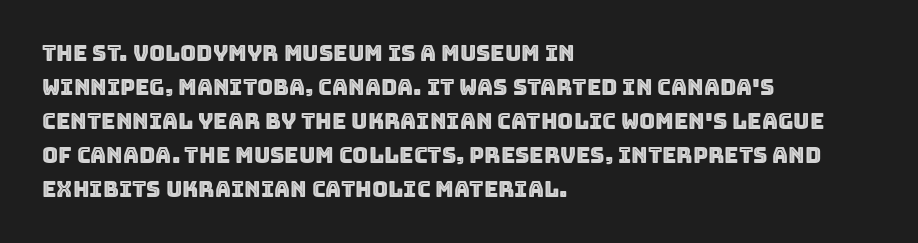
Q: Is the text italic (slanted)? A: No, it is upright.
Q: Is the text underlined? A: No.
Q: How is the paragraph aligned? A: Left-aligned.
Q: Is the spacing between letters normal or unusually wide? A: Normal.
Q: Is the spacing between lines tight, normal or loose? A: Normal.
